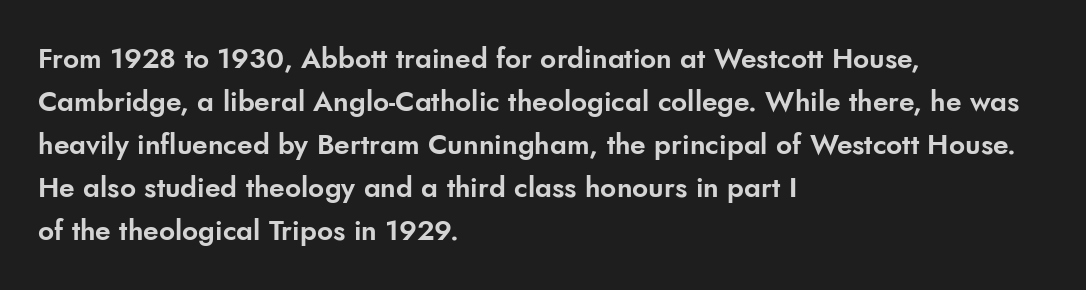
The image shows 28 px sans-serif type, upright; set left-aligned, normal line spacing (1.54x), normal letter spacing, not underlined; low stroke contrast and a small x-height.
